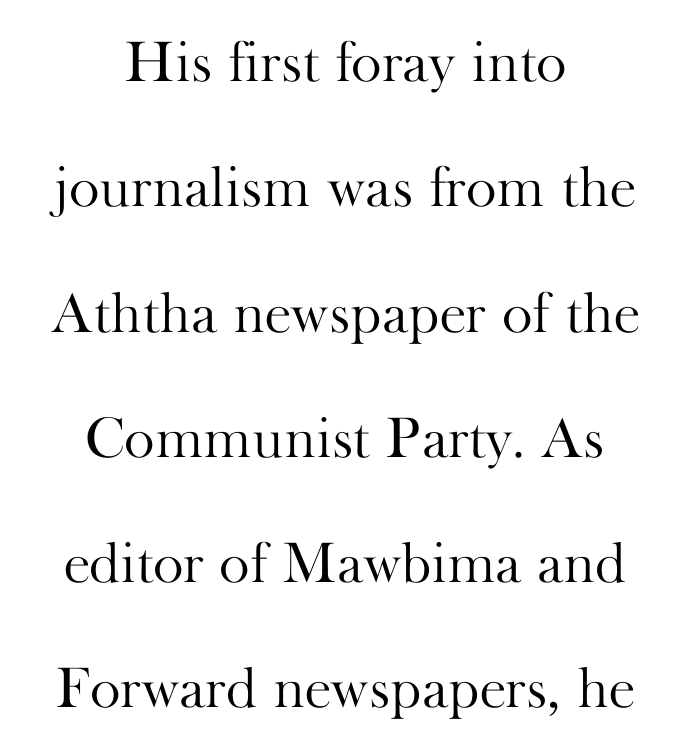
{"serif": "yes", "italic": "no", "bold": "no", "weight": "light", "width": "normal", "stroke_contrast": "high", "x_height": "small", "monospaced": "no", "underline": "no", "align": "center", "line_spacing": "loose", "line_spacing_ratio": 2.16, "letter_spacing": "normal", "letter_spacing_em": 0.0, "glyph_px": 58}
